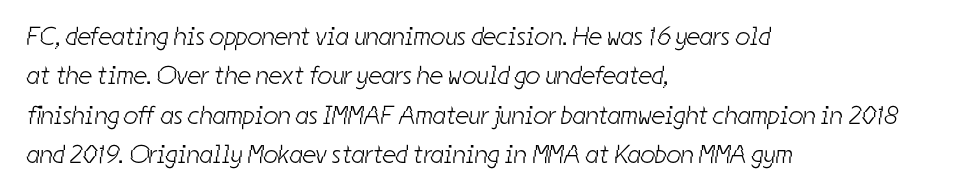
{"bold": "no", "underline": "no", "align": "left", "line_spacing": "normal", "line_spacing_ratio": 1.51, "letter_spacing": "normal", "letter_spacing_em": 0.0, "glyph_px": 26}
